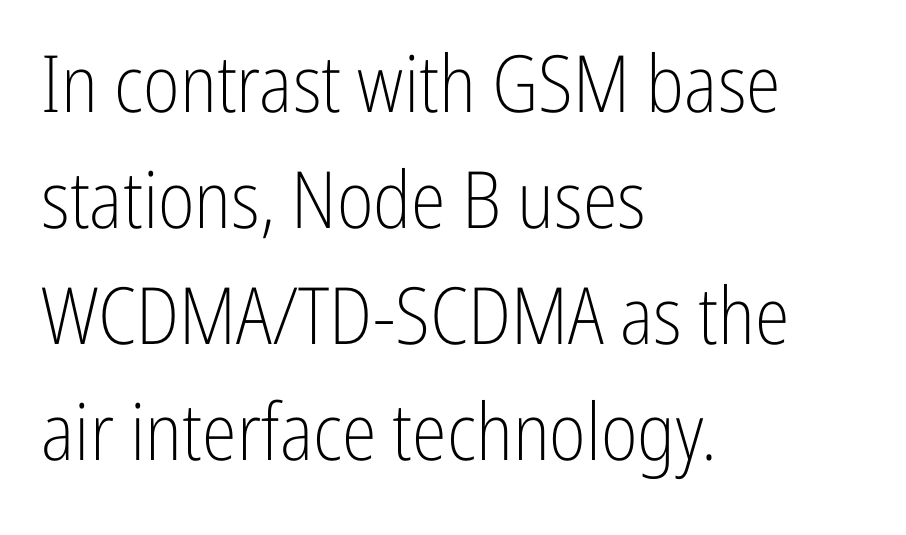
{"serif": "no", "italic": "no", "bold": "no", "weight": "light", "width": "condensed", "stroke_contrast": "low", "x_height": "medium", "monospaced": "no", "underline": "no", "align": "left", "line_spacing": "normal", "line_spacing_ratio": 1.47, "letter_spacing": "normal", "letter_spacing_em": 0.0, "glyph_px": 79}
